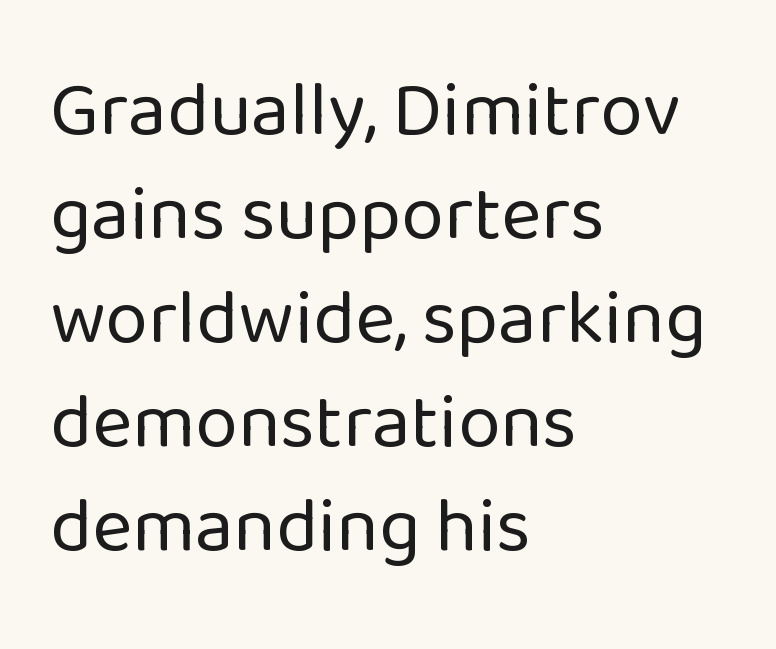
Q: Is the text bold? A: No.
Q: Is the text italic (slanted)? A: No, it is upright.
Q: Is the typeface a serif or a sans-serif typeface? A: Sans-serif.
Q: Is the text underlined? A: No.
Q: How is the paragraph aligned? A: Left-aligned.
Q: Is the spacing between letters normal or unusually wide? A: Normal.
Q: Is the spacing between lines tight, normal or loose? A: Normal.
Q: Width (condensed, normal, or wide)? A: Normal.
Q: Stroke contrast? A: Low.
Q: x-height? A: Medium.
Q: Monospaced? A: No.
